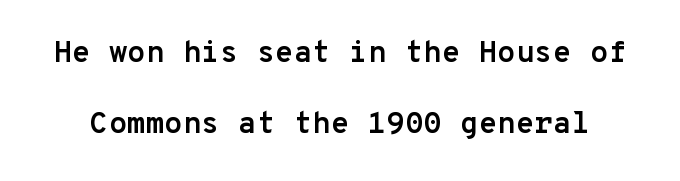
{"serif": "no", "italic": "no", "bold": "yes", "weight": "semibold", "width": "normal", "stroke_contrast": "low", "x_height": "medium", "monospaced": "yes", "underline": "no", "line_spacing": "loose", "line_spacing_ratio": 2.38, "letter_spacing": "normal", "letter_spacing_em": 0.0, "glyph_px": 30}
